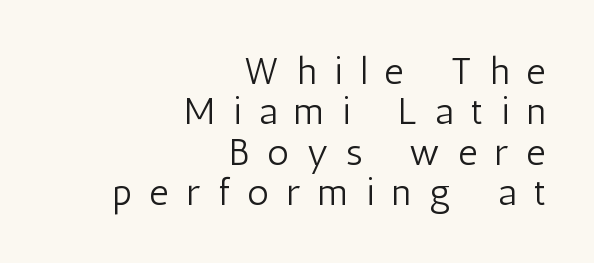
{"serif": "no", "italic": "no", "bold": "no", "weight": "light", "width": "condensed", "stroke_contrast": "low", "x_height": "medium", "monospaced": "no", "underline": "no", "align": "right", "line_spacing": "tight", "line_spacing_ratio": 1.06, "letter_spacing": "wide", "letter_spacing_em": 0.47, "glyph_px": 38}
